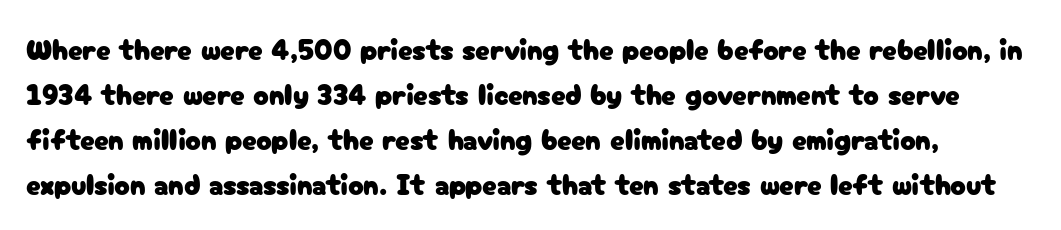
The image shows 29 px sans-serif type, upright; set normal line spacing (1.55x), normal letter spacing, not underlined; low stroke contrast and a medium x-height.
